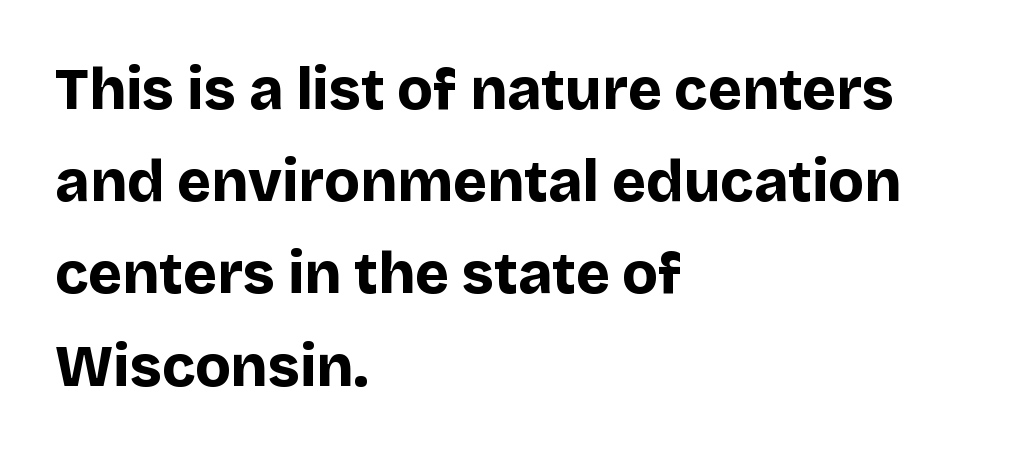
Heavy-handed strokes throughout: this text is bold. Honestly, the letter spacing is just normal — you wouldn't notice it. Compared with typical paragraphs, the rows here are spaced about the same. Each line starts at the same left margin while the right side varies.
